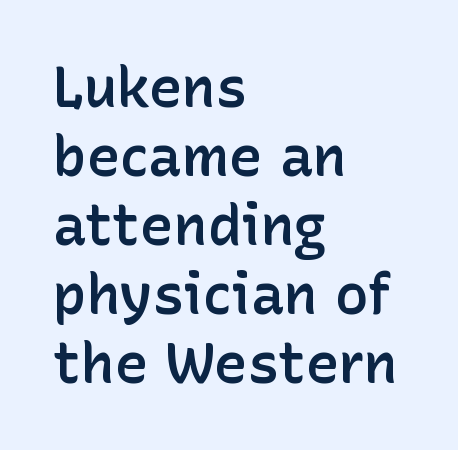
These lines are rendered in a variable-pitch font. Short note: letters normally spaced. Notice how the passage keeps a crisp vertical edge on the left only. Descenders hang freely into open space. Posture: vertical. Weight: semibold (demi).
